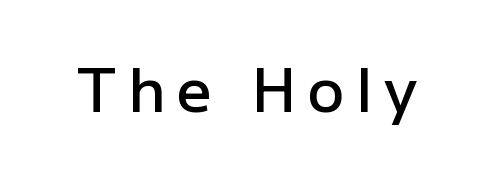
The image shows 61 px semibold sans-serif type, upright; set not underlined; low stroke contrast and a medium x-height.
